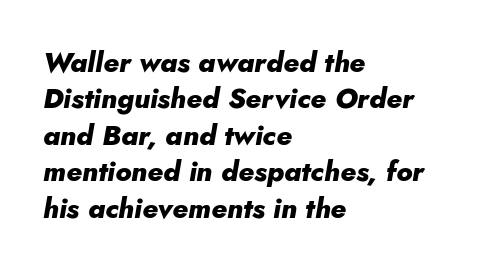
The face used here has a pronounced slope to its letters. Where is the straight margin? On the left. This sample has the flowing, uneven cadence of proportional lettering. Descenders hang freely into open space. The characters look thick and weighty, a clear bold. Characters follow at the spacing the type designer built in.
